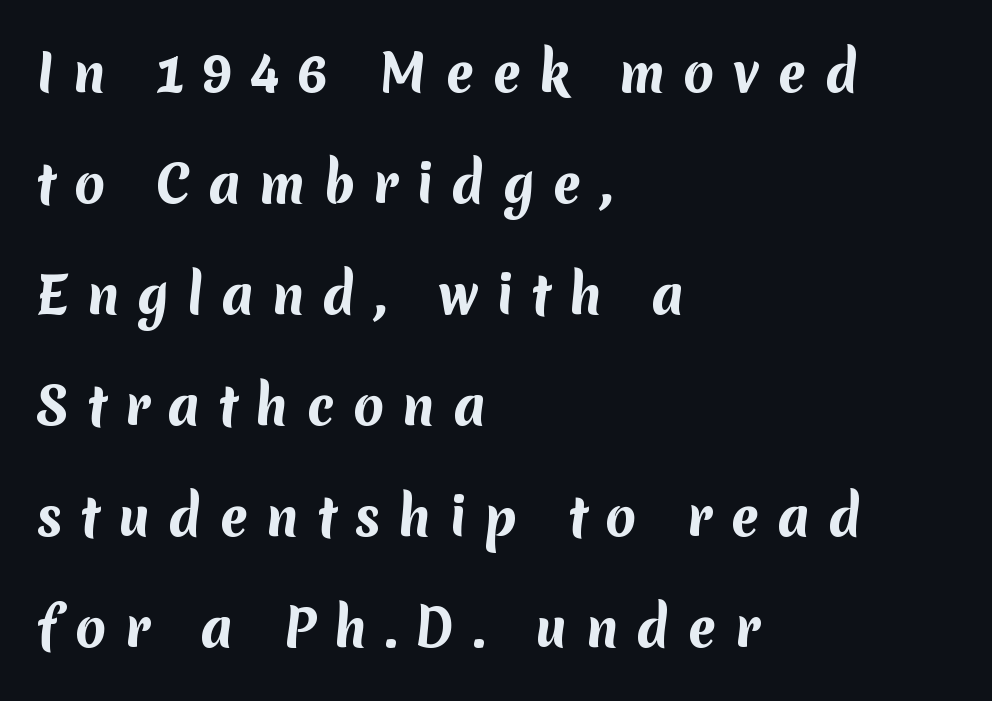
{"serif": "no", "bold": "yes", "weight": "bold", "width": "normal", "stroke_contrast": "medium", "x_height": "medium", "monospaced": "no", "underline": "no", "align": "left", "line_spacing": "loose", "line_spacing_ratio": 2.22, "letter_spacing": "wide", "letter_spacing_em": 0.36, "glyph_px": 50}
